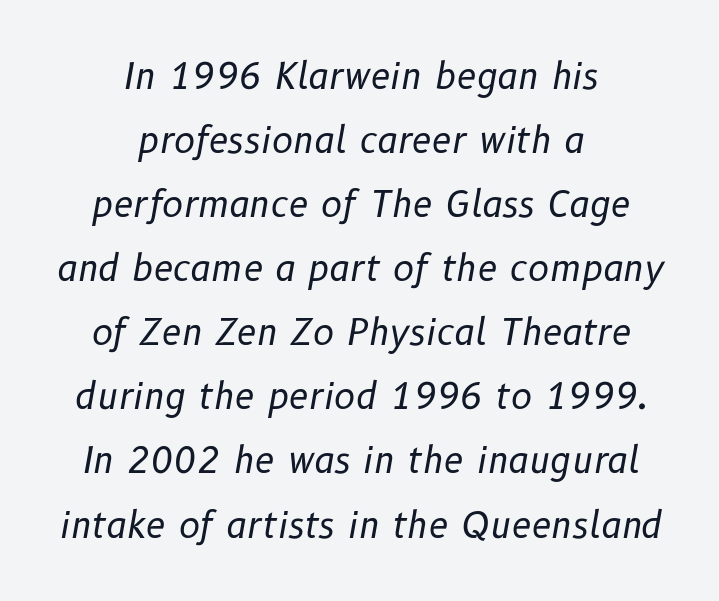
The image shows 36 px regular-weight type, italic (leaning right); set centered, line spacing 1.78x, normal letter spacing, not underlined; low stroke contrast and a medium x-height.
